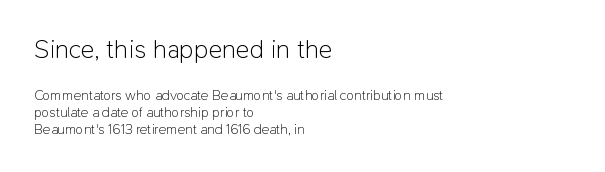
Nothing heavy about these letters — not bold at all. The initial chunk of copy outweighs the following chunk in type size. The axis of the letterforms is exactly vertical. Line starts are locked; line ends wander. Look at the tracking — it's just the regular setting, nothing added. Honestly, there is no underline to notice here at all.
